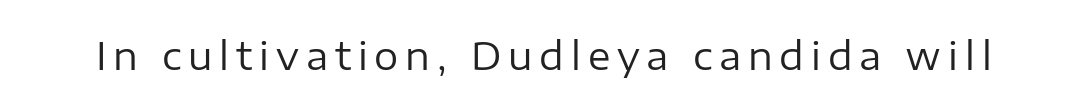
The image shows 38 px regular-weight sans-serif type, upright; set not underlined; low stroke contrast and a medium x-height.
